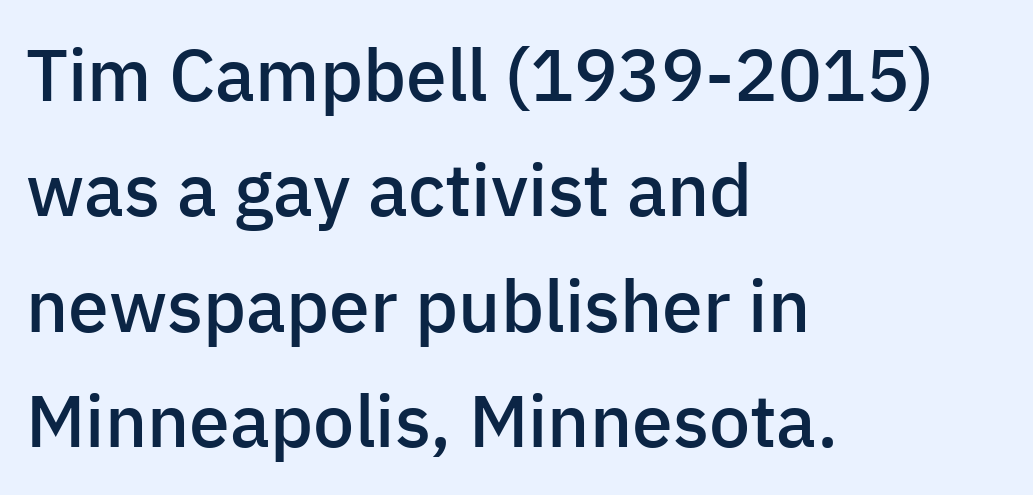
The image shows 73 px semibold sans-serif type, upright; set left-aligned, normal line spacing (1.58x), normal letter spacing, not underlined; low stroke contrast and a medium x-height.
